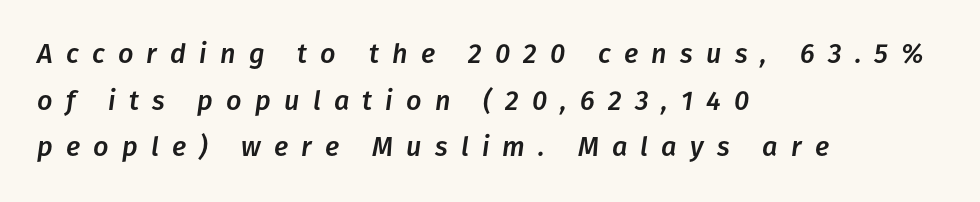
Q: Is the text italic (slanted)? A: Yes, it leans right by about 8 degrees.
Q: Is the text underlined? A: No.
Q: How is the paragraph aligned? A: Left-aligned.
Q: Is the spacing between letters normal or unusually wide? A: Unusually wide.
